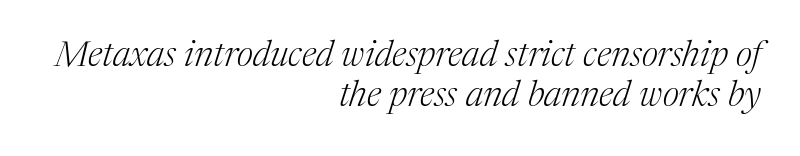
The lines in this sample share a right terminus and differ only in where they begin. The foot of each line stays bare and open. The typography opts for an oblique posture over an upright one. Proportional: the letters do not fall into vertical columns. Observe the ordinary spacing: letters are neighbours, not strangers.
